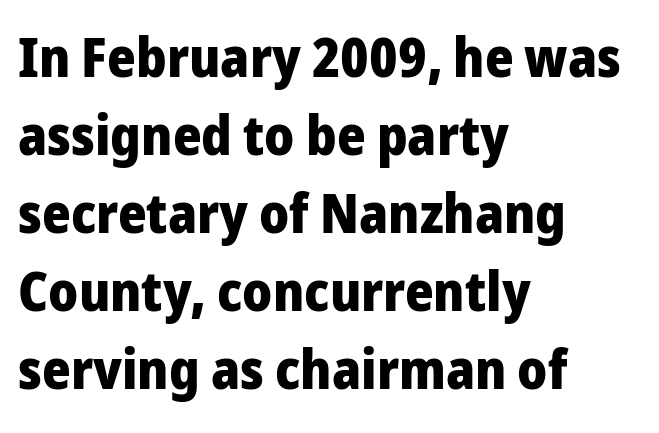
Ordinary non-slanted type is in use. The strokes are fattened all the way to bold. A bare baseline throughout the passage. The block of text has a typical density, with ordinary space between rows. The horizontal fit of the characters is conventional and even.
